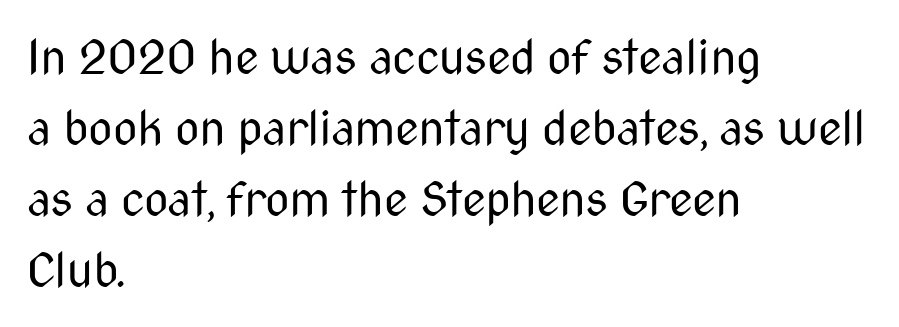
Q: Is the text bold? A: No.
Q: Is the text italic (slanted)? A: No, it is upright.
Q: Is the typeface a serif or a sans-serif typeface? A: Sans-serif.
Q: Is the text underlined? A: No.
Q: How is the paragraph aligned? A: Left-aligned.
Q: Is the spacing between letters normal or unusually wide? A: Normal.
Q: Is the spacing between lines tight, normal or loose? A: Normal.
Q: Width (condensed, normal, or wide)? A: Condensed.
Q: Stroke contrast? A: Medium.
Q: x-height? A: Medium.
Q: Monospaced? A: No.
